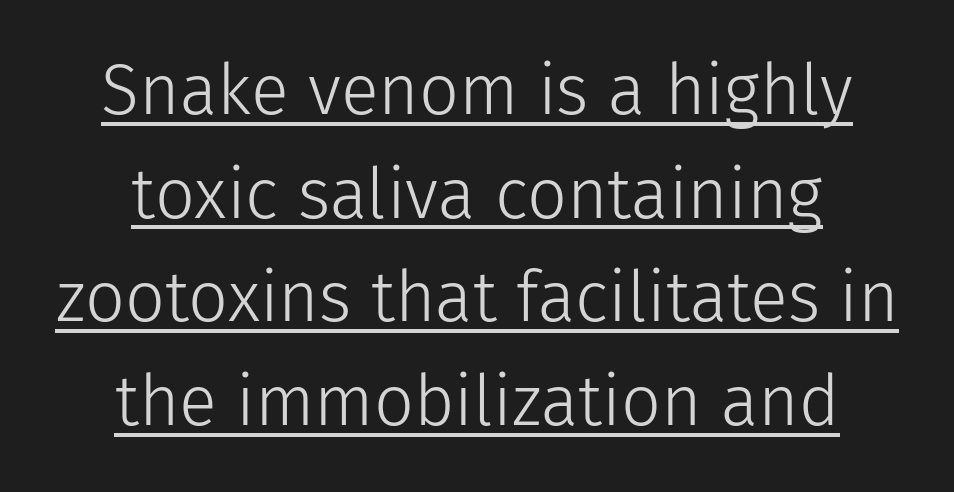
The image shows 70 px light sans-serif type, upright; set centered, normal line spacing (1.48x), normal letter spacing, underlined; low stroke contrast and a medium x-height.
